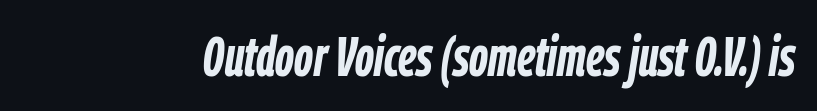
Q: Is the text bold? A: Yes.
Q: Is the text italic (slanted)? A: Yes, it leans right by about 9 degrees.
Q: Is the text underlined? A: No.
Q: Is the spacing between letters normal or unusually wide? A: Normal.
Q: Width (condensed, normal, or wide)? A: Condensed.
Q: Stroke contrast? A: Low.
Q: x-height? A: Medium.
Q: Monospaced? A: No.
